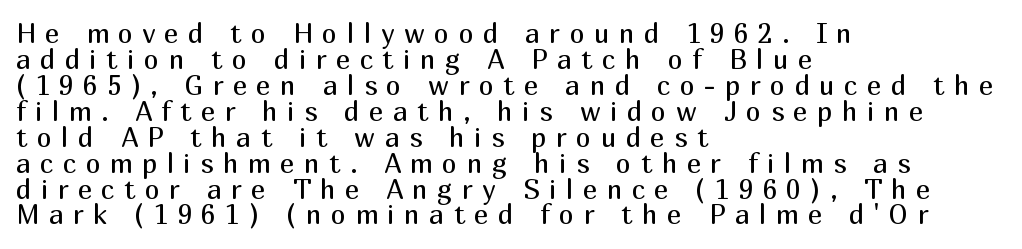
The image shows 27 px text type, upright; set left-aligned, tight line spacing (0.96x), unusually wide letter spacing (+0.35 em), not underlined.
